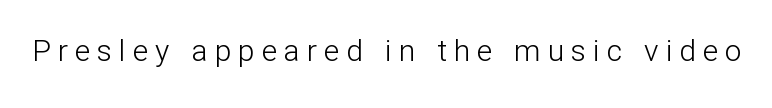
Q: Is the text bold? A: No.
Q: Is the text italic (slanted)? A: No, it is upright.
Q: Is the typeface a serif or a sans-serif typeface? A: Sans-serif.
Q: Is the text underlined? A: No.
Q: Is the spacing between letters normal or unusually wide? A: Unusually wide.
Q: Width (condensed, normal, or wide)? A: Normal.
Q: Stroke contrast? A: Low.
Q: x-height? A: Medium.
Q: Monospaced? A: No.
